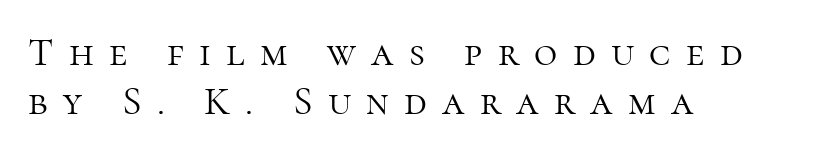
{"serif": "yes", "italic": "no", "bold": "no", "weight": "light", "width": "normal", "stroke_contrast": "high", "x_height": "medium", "monospaced": "no", "underline": "no", "align": "left", "line_spacing_ratio": 1.23, "letter_spacing": "wide", "letter_spacing_em": 0.38, "glyph_px": 40}
